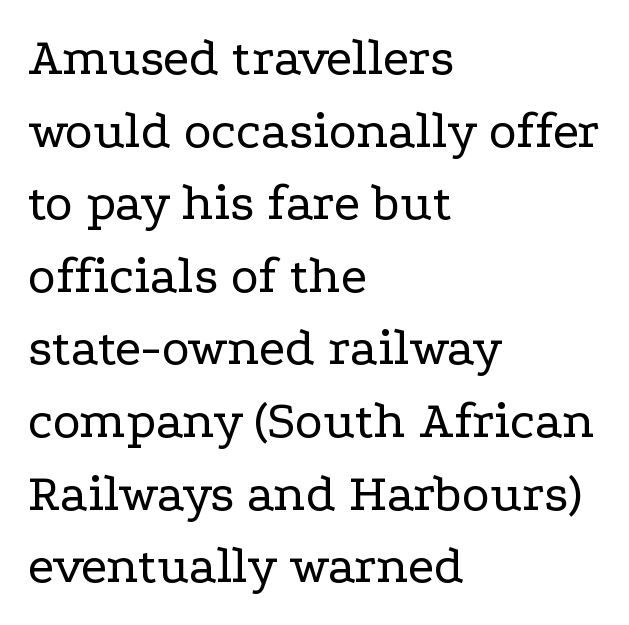
Baseline-to-baseline distance is the conventional proportion of letter height. The lettering stays uniformly vertical, giving the passage a roman look. Look at the bottom of the vertical strokes: they flare into serifs here. Underlining? Definitely not there.
